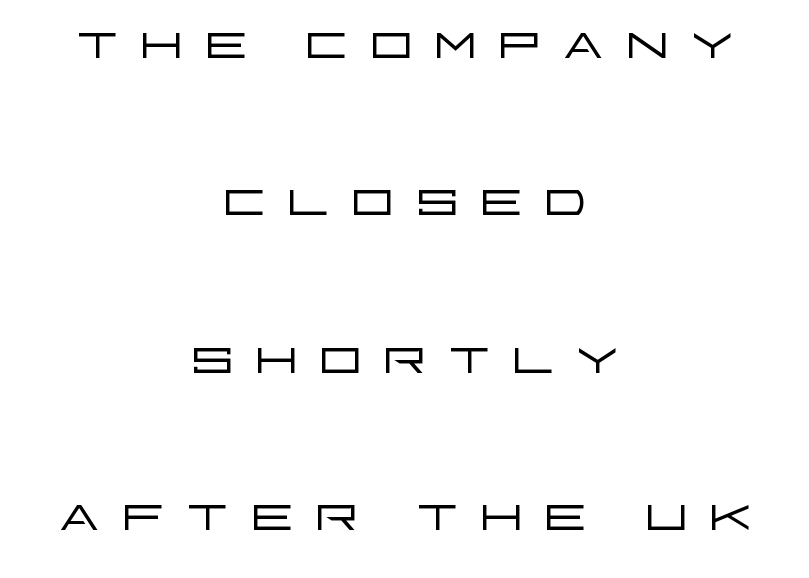
Q: Is the text bold? A: No.
Q: Is the text italic (slanted)? A: No, it is upright.
Q: Is the typeface a serif or a sans-serif typeface? A: Sans-serif.
Q: Is the text underlined? A: No.
Q: How is the paragraph aligned? A: Centered.
Q: Is the spacing between letters normal or unusually wide? A: Unusually wide.
Q: Is the spacing between lines tight, normal or loose? A: Loose.
Q: Width (condensed, normal, or wide)? A: Wide.
Q: Stroke contrast? A: Low.
Q: x-height? A: Large.
Q: Monospaced? A: No.
